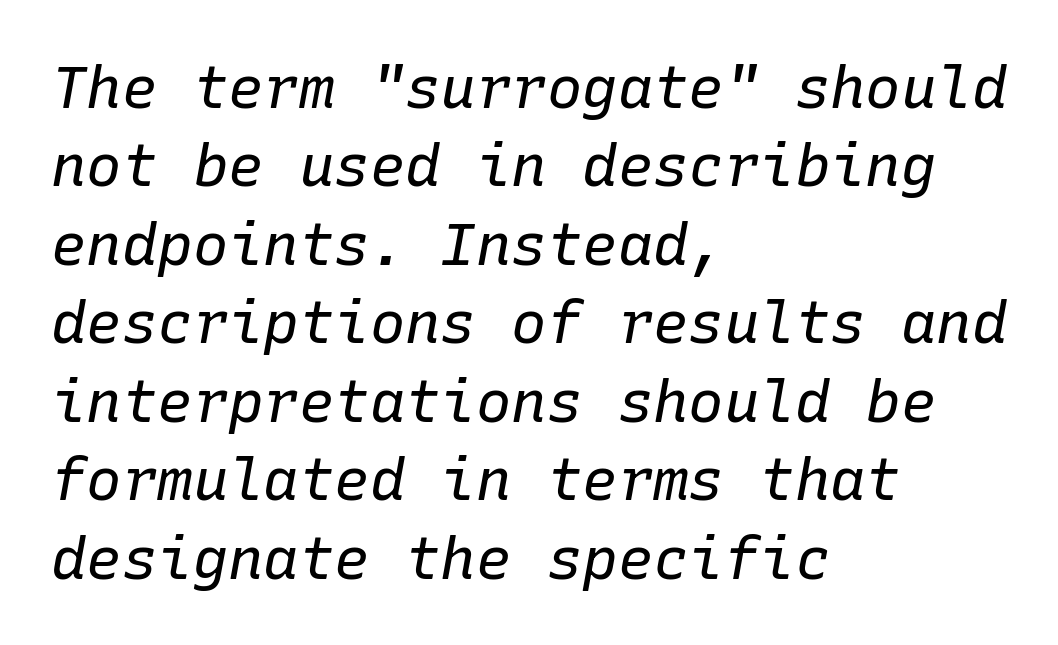
The image shows 59 px regular-weight type, italic (leaning right), monospaced; set left-aligned, normal line spacing (1.33x), normal letter spacing, not underlined; low stroke contrast and a medium x-height.
